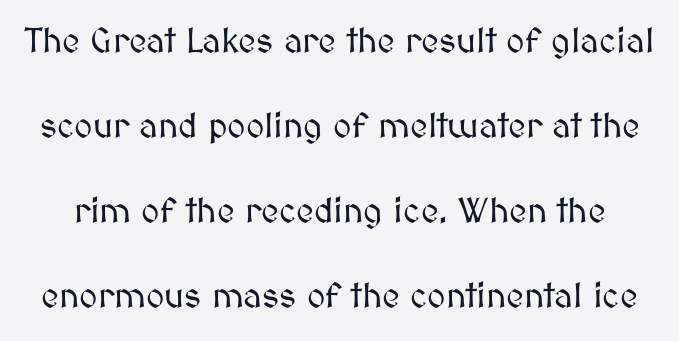
Q: Is the text italic (slanted)? A: No, it is upright.
Q: Is the text underlined? A: No.
Q: Is the spacing between letters normal or unusually wide? A: Normal.
Q: Is the spacing between lines tight, normal or loose? A: Loose.
Q: Width (condensed, normal, or wide)? A: Normal.
Q: Stroke contrast? A: Medium.
Q: x-height? A: Medium.
Q: Monospaced? A: No.
